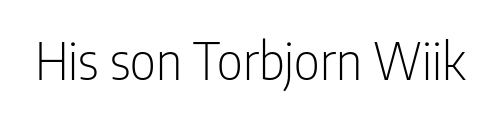
A typesetter would call this zero additional tracking. Serifs: no, the terminals of the letterforms are clean. Ordinary non-slanted type is in use. Is this a fixed-width face? No — the glyphs have proportional, varying widths. The weight tops out at a normal text grade.
